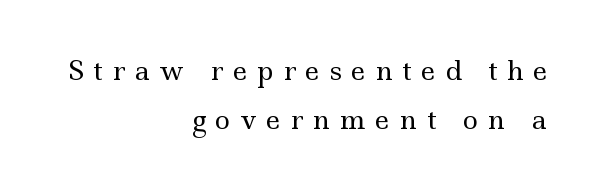
The line texture is sparse and dotted thanks to wide tracking. No word sits above an underline. Do the letters lean? They stand straight. Students, observe: this is what heavily led, spacious text looks like. This reads as an unemphasized weight, regular at the heaviest.
